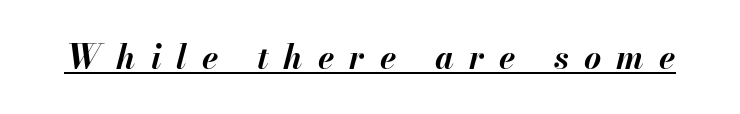
Q: Is the text bold? A: Yes.
Q: Is the text italic (slanted)? A: Yes, it leans right by about 13 degrees.
Q: Is the text underlined? A: Yes.
Q: Is the spacing between letters normal or unusually wide? A: Unusually wide.
Q: Width (condensed, normal, or wide)? A: Normal.
Q: Stroke contrast? A: Medium.
Q: x-height? A: Small.
Q: Monospaced? A: No.
